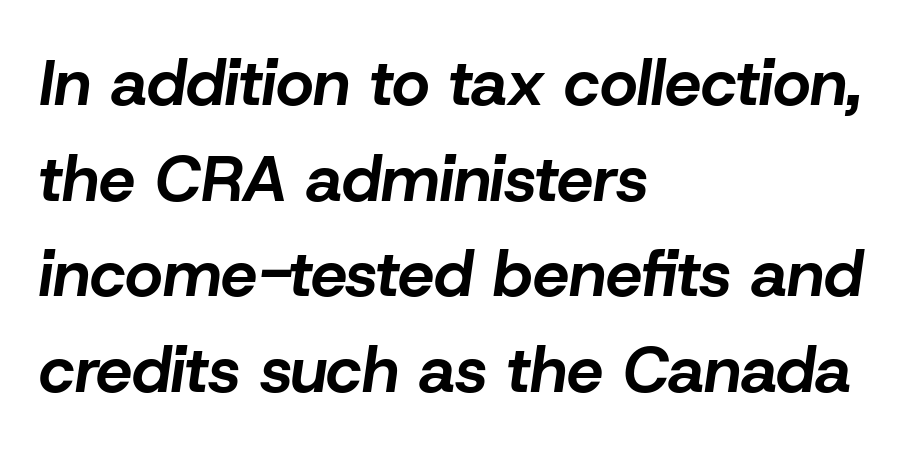
Q: Is the text bold? A: Yes.
Q: Is the text italic (slanted)? A: Yes, it leans right by about 8 degrees.
Q: Is the text underlined? A: No.
Q: How is the paragraph aligned? A: Left-aligned.
Q: Is the spacing between letters normal or unusually wide? A: Normal.
Q: Is the spacing between lines tight, normal or loose? A: Normal.
Q: Width (condensed, normal, or wide)? A: Normal.
Q: Stroke contrast? A: Low.
Q: x-height? A: Medium.
Q: Monospaced? A: No.
